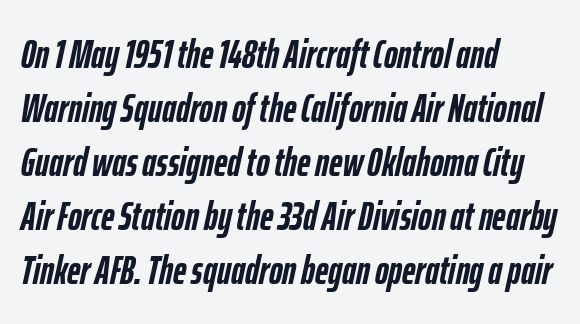
This sample keeps an unexceptional amount of space between lines. Lines of text with bare space underneath. Summary of weight: heavy, a full bold. The font's italic variant was chosen for this text. Inter-character spacing is left at the font's built-in metrics. This sample is left-justified, so line endings fall wherever the words run out.
